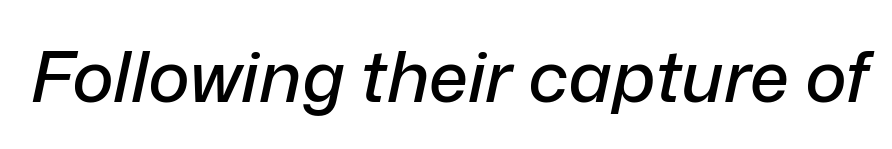
Q: Is the text italic (slanted)? A: Yes, it leans right by about 12 degrees.
Q: Is the text underlined? A: No.
Q: Is the spacing between letters normal or unusually wide? A: Normal.
Q: Width (condensed, normal, or wide)? A: Normal.
Q: Stroke contrast? A: Low.
Q: x-height? A: Medium.
Q: Monospaced? A: No.
